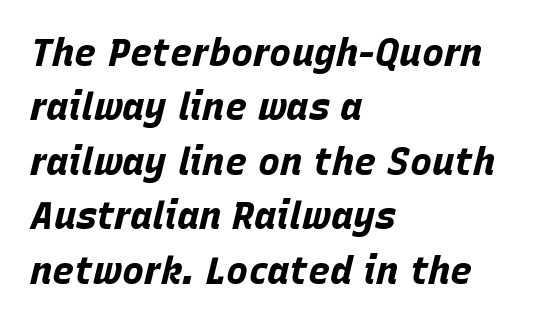
The image shows 37 px bold type, italic (leaning right); set left-aligned, normal line spacing (1.47x), normal letter spacing, not underlined; low stroke contrast and a large x-height.
